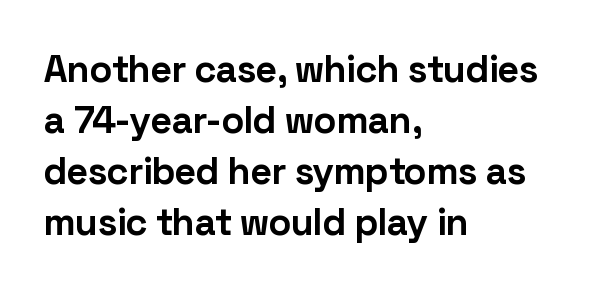
Q: Is the text bold? A: Yes.
Q: Is the text italic (slanted)? A: No, it is upright.
Q: Is the typeface a serif or a sans-serif typeface? A: Sans-serif.
Q: Is the text underlined? A: No.
Q: How is the paragraph aligned? A: Left-aligned.
Q: Is the spacing between letters normal or unusually wide? A: Normal.
Q: Is the spacing between lines tight, normal or loose? A: Normal.
Q: Width (condensed, normal, or wide)? A: Normal.
Q: Stroke contrast? A: Low.
Q: x-height? A: Medium.
Q: Monospaced? A: No.
